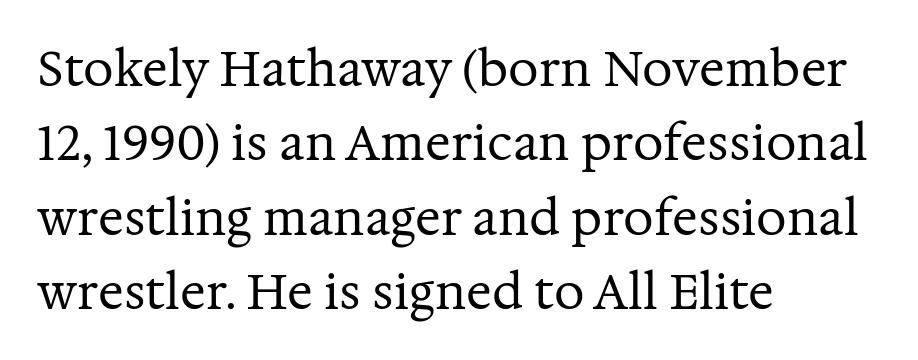
Q: Is the text bold? A: No.
Q: Is the text italic (slanted)? A: No, it is upright.
Q: Is the typeface a serif or a sans-serif typeface? A: Serif.
Q: Is the text underlined? A: No.
Q: How is the paragraph aligned? A: Left-aligned.
Q: Is the spacing between letters normal or unusually wide? A: Normal.
Q: Is the spacing between lines tight, normal or loose? A: Normal.
Q: Width (condensed, normal, or wide)? A: Normal.
Q: Stroke contrast? A: Medium.
Q: x-height? A: Medium.
Q: Monospaced? A: No.
